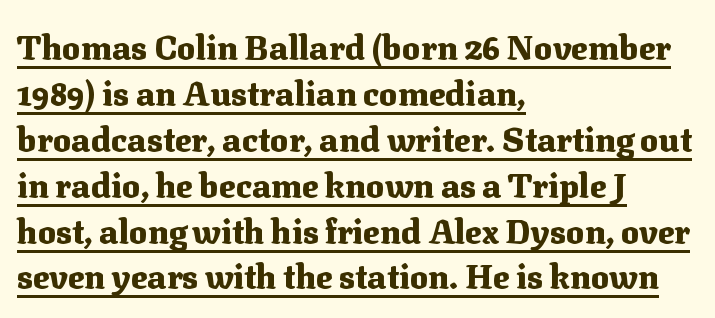
Q: Is the text bold? A: Yes.
Q: Is the text italic (slanted)? A: No, it is upright.
Q: Is the typeface a serif or a sans-serif typeface? A: Serif.
Q: Is the text underlined? A: Yes.
Q: How is the paragraph aligned? A: Left-aligned.
Q: Is the spacing between letters normal or unusually wide? A: Normal.
Q: Is the spacing between lines tight, normal or loose? A: Normal.
Q: Width (condensed, normal, or wide)? A: Normal.
Q: Stroke contrast? A: Medium.
Q: x-height? A: Medium.
Q: Monospaced? A: No.
